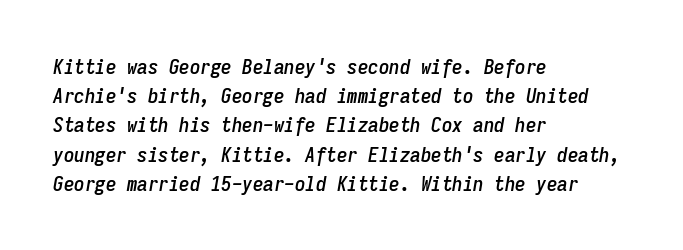
Q: Is the text italic (slanted)? A: Yes, it leans right by about 9 degrees.
Q: Is the text underlined? A: No.
Q: How is the paragraph aligned? A: Left-aligned.
Q: Is the spacing between letters normal or unusually wide? A: Normal.
Q: Is the spacing between lines tight, normal or loose? A: Normal.
